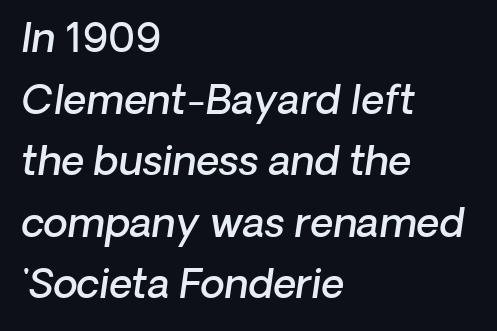
{"italic": "yes", "lean": "right", "slant_degrees": 8, "bold": "semi", "weight": "semibold", "width": "normal", "stroke_contrast": "low", "x_height": "medium", "monospaced": "no", "underline": "no", "align": "left", "line_spacing": "normal", "line_spacing_ratio": 1.54, "letter_spacing": "normal", "letter_spacing_em": 0.0, "glyph_px": 40}
